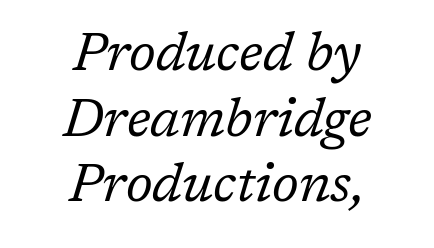
Q: Is the text bold? A: No.
Q: Is the text italic (slanted)? A: Yes, it leans right by about 17 degrees.
Q: Is the typeface a serif or a sans-serif typeface? A: Serif.
Q: Is the text underlined? A: No.
Q: How is the paragraph aligned? A: Centered.
Q: Is the spacing between letters normal or unusually wide? A: Normal.
Q: Width (condensed, normal, or wide)? A: Normal.
Q: Stroke contrast? A: Low.
Q: x-height? A: Medium.
Q: Monospaced? A: No.
